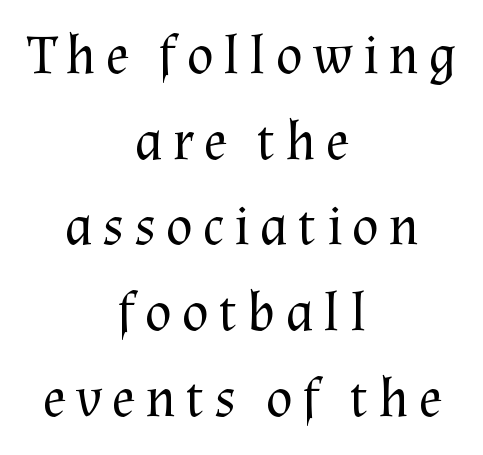
Q: Is the text bold? A: No.
Q: Is the text italic (slanted)? A: No, it is upright.
Q: Is the text underlined? A: No.
Q: How is the paragraph aligned? A: Centered.
Q: Is the spacing between lines tight, normal or loose? A: Normal.
Q: Width (condensed, normal, or wide)? A: Normal.
Q: Stroke contrast? A: Medium.
Q: x-height? A: Medium.
Q: Monospaced? A: No.
